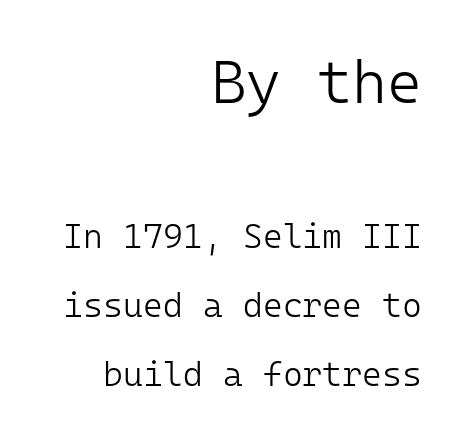
Q: Is the text bold? A: No.
Q: Is the text italic (slanted)? A: No, it is upright.
Q: Is the typeface a serif or a sans-serif typeface? A: Sans-serif.
Q: Is the text underlined? A: No.
Q: How is the paragraph aligned? A: Right-aligned.
Q: Is the spacing between letters normal or unusually wide? A: Normal.
Q: Is the spacing between lines tight, normal or loose? A: Loose.
Q: Which block of text is set in a larger size, the first (top) or the second (bottom)? A: The first (top) one.
Q: Width (condensed, normal, or wide)? A: Normal.
Q: Stroke contrast? A: Low.
Q: x-height? A: Medium.
Q: Monospaced? A: Yes.
